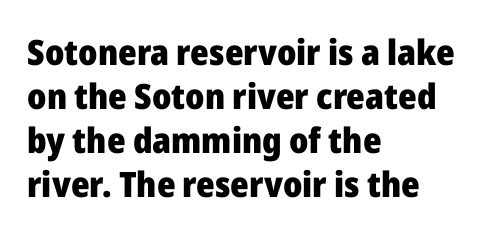
{"serif": "no", "italic": "no", "bold": "yes", "weight": "heavy", "width": "normal", "stroke_contrast": "low", "x_height": "medium", "monospaced": "no", "underline": "no", "align": "left", "line_spacing": "normal", "line_spacing_ratio": 1.26, "letter_spacing": "normal", "letter_spacing_em": 0.0, "glyph_px": 35}
